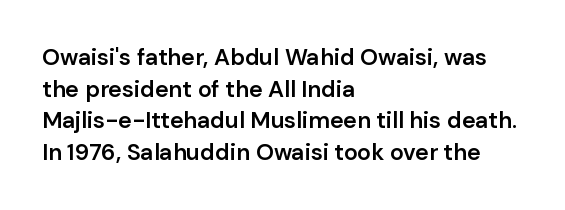
Q: Is the text bold? A: Semi-bold.
Q: Is the text italic (slanted)? A: No, it is upright.
Q: Is the text underlined? A: No.
Q: How is the paragraph aligned? A: Left-aligned.
Q: Is the spacing between letters normal or unusually wide? A: Normal.
Q: Is the spacing between lines tight, normal or loose? A: Normal.
